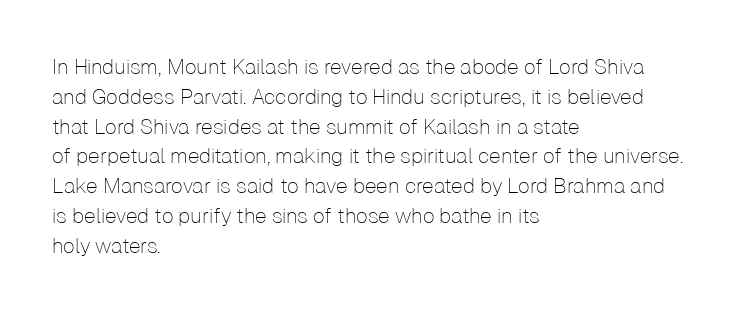
{"italic": "no", "bold": "no", "underline": "no", "align": "left", "line_spacing": "normal", "line_spacing_ratio": 1.42, "letter_spacing": "normal", "letter_spacing_em": 0.0, "glyph_px": 21}
